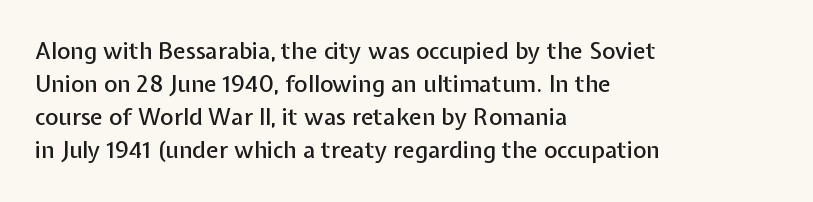
{"italic": "no", "underline": "no", "align": "left", "line_spacing": "normal", "line_spacing_ratio": 1.44, "letter_spacing": "normal", "letter_spacing_em": 0.0, "glyph_px": 23}
